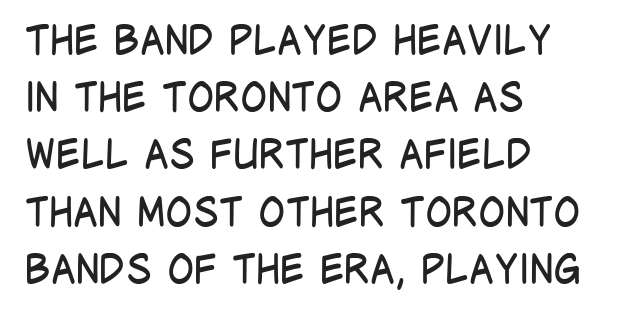
Q: Is the text bold? A: No.
Q: Is the text italic (slanted)? A: No, it is upright.
Q: Is the typeface a serif or a sans-serif typeface? A: Sans-serif.
Q: Is the text underlined? A: No.
Q: How is the paragraph aligned? A: Left-aligned.
Q: Is the spacing between letters normal or unusually wide? A: Normal.
Q: Is the spacing between lines tight, normal or loose? A: Normal.
Q: Width (condensed, normal, or wide)? A: Condensed.
Q: Stroke contrast? A: Low.
Q: x-height? A: Large.
Q: Monospaced? A: No.
